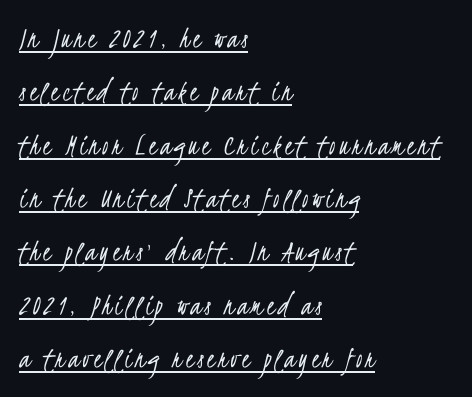
Q: Is the text bold? A: No.
Q: Is the typeface a serif or a sans-serif typeface? A: Sans-serif.
Q: Is the text underlined? A: Yes.
Q: How is the paragraph aligned? A: Left-aligned.
Q: Width (condensed, normal, or wide)? A: Condensed.
Q: Stroke contrast? A: Low.
Q: x-height? A: Small.
Q: Monospaced? A: No.
